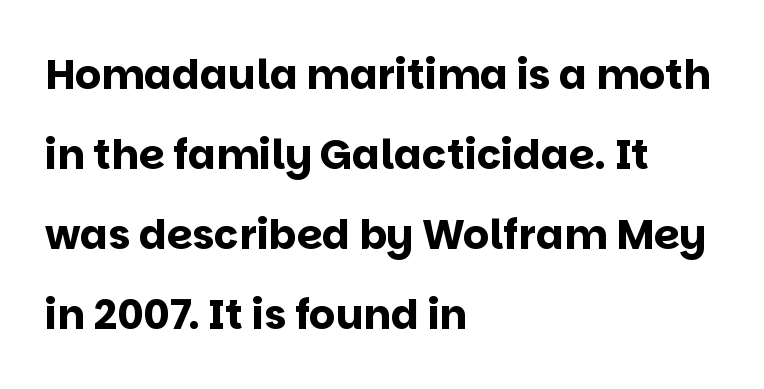
{"serif": "no", "italic": "no", "bold": "yes", "weight": "bold", "width": "normal", "stroke_contrast": "low", "x_height": "large", "monospaced": "no", "underline": "no", "align": "left", "line_spacing": "loose", "line_spacing_ratio": 1.95, "letter_spacing": "normal", "letter_spacing_em": 0.0, "glyph_px": 41}
